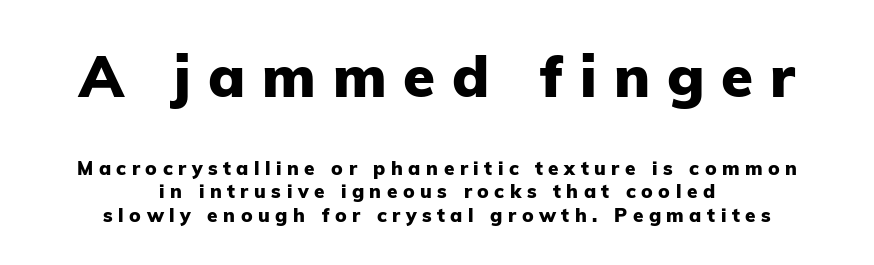
Q: Is the text bold? A: Yes.
Q: Is the text italic (slanted)? A: No, it is upright.
Q: Is the typeface a serif or a sans-serif typeface? A: Sans-serif.
Q: Is the text underlined? A: No.
Q: How is the paragraph aligned? A: Centered.
Q: Is the spacing between letters normal or unusually wide? A: Unusually wide.
Q: Which block of text is set in a larger size, the first (top) or the second (bottom)? A: The first (top) one.
Q: Width (condensed, normal, or wide)? A: Normal.
Q: Stroke contrast? A: Low.
Q: x-height? A: Medium.
Q: Monospaced? A: No.
